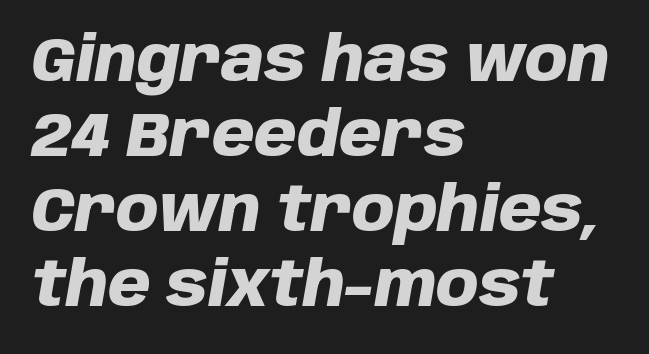
{"italic": "yes", "lean": "right", "slant_degrees": 10, "bold": "yes", "weight": "heavy", "width": "normal", "stroke_contrast": "low", "x_height": "large", "monospaced": "no", "underline": "no", "align": "left", "line_spacing_ratio": 1.23, "letter_spacing": "normal", "letter_spacing_em": 0.0, "glyph_px": 61}
